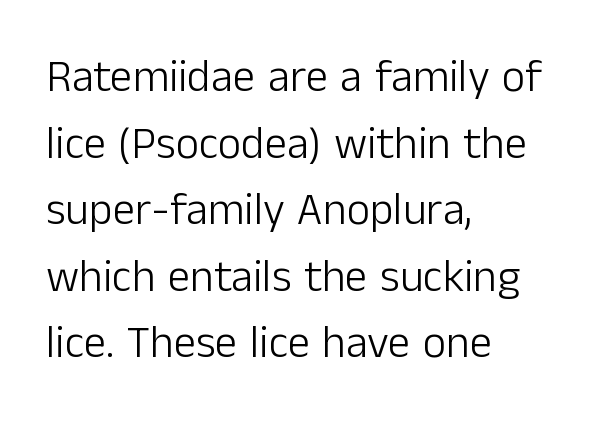
Short and long lines alike share a common starting point at left. The face looks like a standard text weight, possibly lighter. The lines sit at an ordinary, default distance from one another. Looks like regular typesetting: each glyph gets only the width it needs. Students, note that the glyphs here touch the page at normal intervals.
